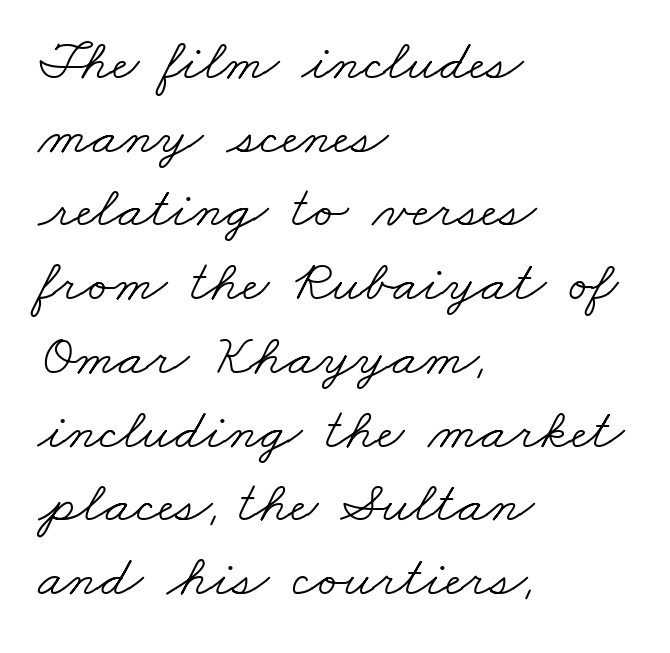
These lines are rendered in a variable-pitch font. The foot of each line stays bare and open. Line beginnings align vertically; line endings do not. No heavy texture on the line: the type isn't bold. Compared with typical body copy, the letter spacing here is the same. Check where the strokes stop: tiny serifs finish them off.
